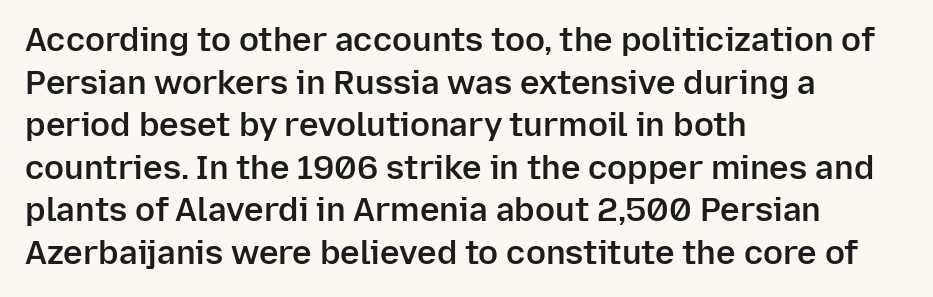
Q: Is the text bold? A: Semi-bold.
Q: Is the text italic (slanted)? A: No, it is upright.
Q: Is the typeface a serif or a sans-serif typeface? A: Sans-serif.
Q: Is the text underlined? A: No.
Q: How is the paragraph aligned? A: Left-aligned.
Q: Is the spacing between letters normal or unusually wide? A: Normal.
Q: Is the spacing between lines tight, normal or loose? A: Normal.
Q: Width (condensed, normal, or wide)? A: Normal.
Q: Stroke contrast? A: Low.
Q: x-height? A: Medium.
Q: Monospaced? A: No.
